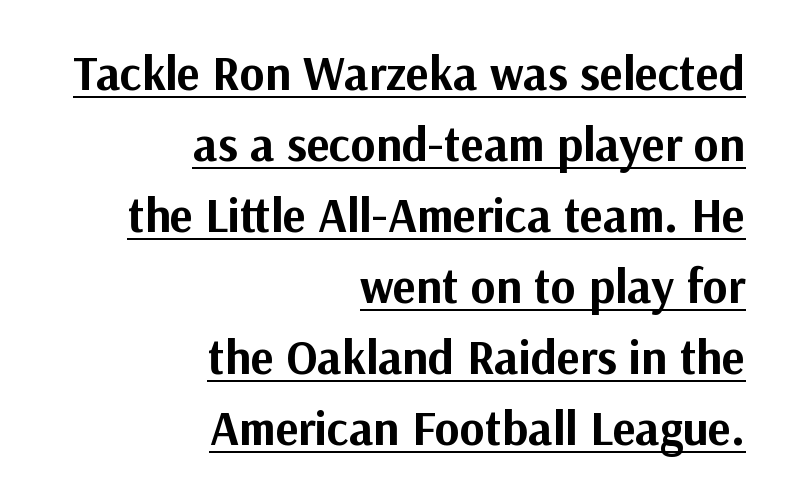
The image shows 48 px bold sans-serif type, upright; set right-aligned, normal line spacing (1.48x), normal letter spacing, underlined; medium stroke contrast and a medium x-height.
